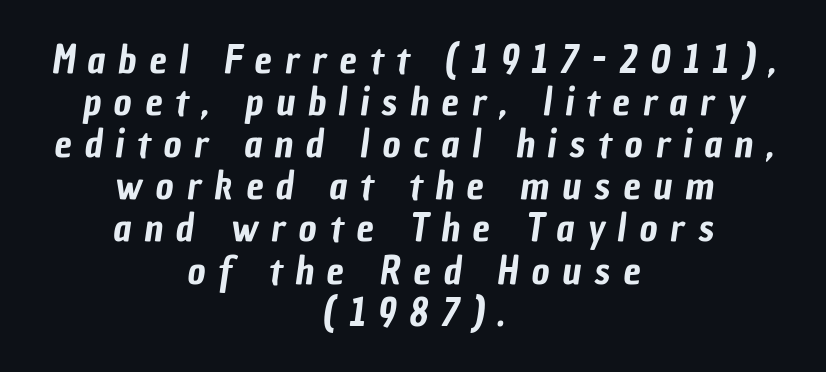
Loose tracking; the words dissolve into strings of separated letters. Just letters on the line, the space beneath them empty. Tightly led — the rows are bunched. A centered setting, common on invitations and titles, is used for this passage. Here the designer chose a conventional face with non-uniform glyph widths.
